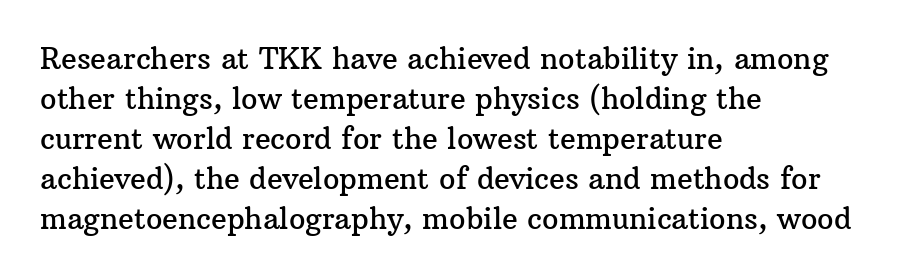
The image shows 29 px serif type, upright; set left-aligned, normal line spacing (1.38x), normal letter spacing, not underlined; medium stroke contrast and a medium x-height.
